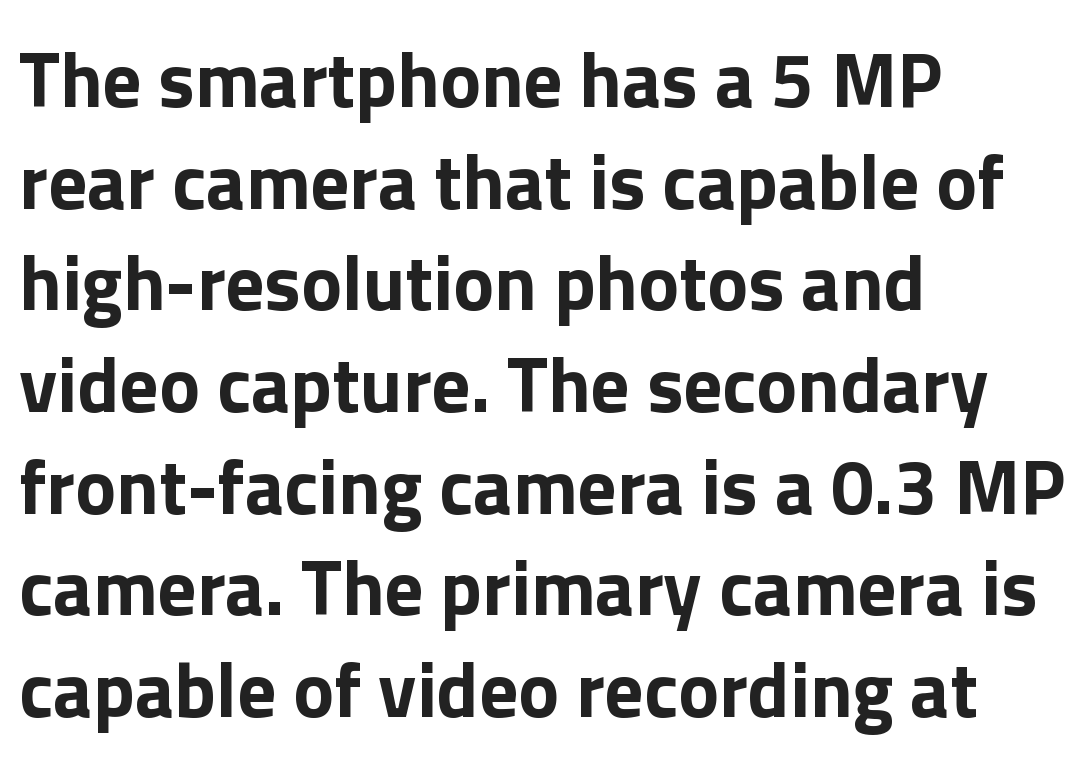
The glyphs in this specimen are sans serif. These lines are set flush left with a ragged right edge. This is the regular roman posture of the typeface. Think of a printed novel: that variable character pitch is what you see here. In terms of leading, this rendering sits right in the middle. Glyph-to-glyph distance matches everyday printed text.
